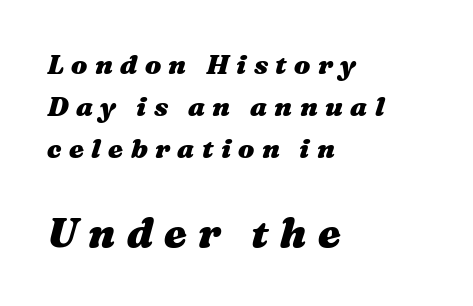
Q: Is the text bold? A: Yes.
Q: Is the text italic (slanted)? A: Yes, it leans right by about 16 degrees.
Q: Is the text underlined? A: No.
Q: How is the paragraph aligned? A: Left-aligned.
Q: Is the spacing between letters normal or unusually wide? A: Unusually wide.
Q: Is the spacing between lines tight, normal or loose? A: Normal.
Q: Which block of text is set in a larger size, the first (top) or the second (bottom)? A: The second (bottom) one.
Q: Width (condensed, normal, or wide)? A: Wide.
Q: Stroke contrast? A: Medium.
Q: x-height? A: Medium.
Q: Monospaced? A: No.
